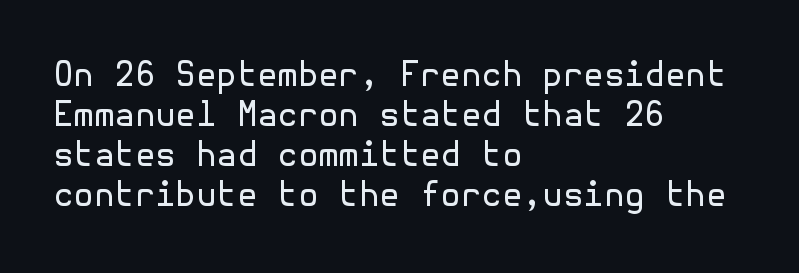
Q: Is the text bold? A: No.
Q: Is the text italic (slanted)? A: No, it is upright.
Q: Is the typeface a serif or a sans-serif typeface? A: Sans-serif.
Q: Is the text underlined? A: No.
Q: How is the paragraph aligned? A: Left-aligned.
Q: Is the spacing between letters normal or unusually wide? A: Normal.
Q: Width (condensed, normal, or wide)? A: Normal.
Q: x-height? A: Medium.
